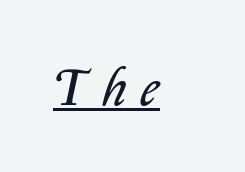
You could not count columns in this text — the font is proportionally spaced. The face used here is rendered with a markedly widened letterfit. Italic: yes, the glyphs are oblique. Glance below the letters and you will spot a drawn line.
